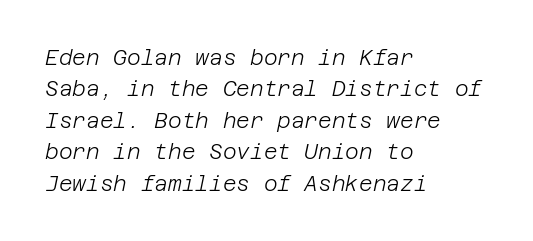
Casual observation: everything's shoved over to the left. Caption: face not bold, strokes unweighted. Underline: absent. The letters are slanted; this is an italic face.
